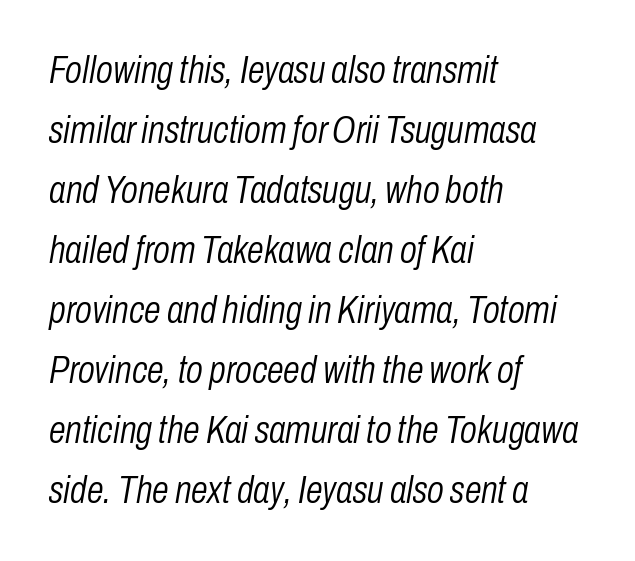
Q: Is the text bold? A: No.
Q: Is the text italic (slanted)? A: Yes, it leans right by about 10 degrees.
Q: Is the text underlined? A: No.
Q: How is the paragraph aligned? A: Left-aligned.
Q: Is the spacing between letters normal or unusually wide? A: Normal.
Q: Is the spacing between lines tight, normal or loose? A: Normal.
Q: Width (condensed, normal, or wide)? A: Condensed.
Q: Stroke contrast? A: Low.
Q: x-height? A: Medium.
Q: Monospaced? A: No.
